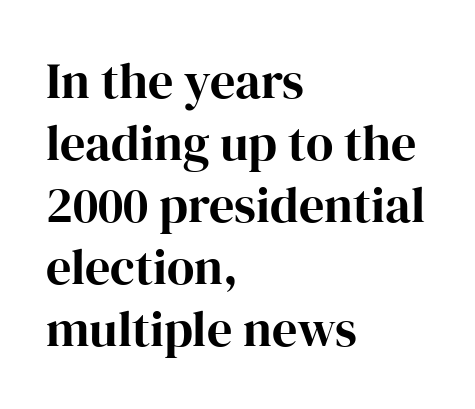
Serifs: yes, visible at the terminals of the letterforms. These lines were composed using upright roman letters. Glance below the letters and you will spot only blank space. Students, this is bold: see how much ink each stroke carries.
